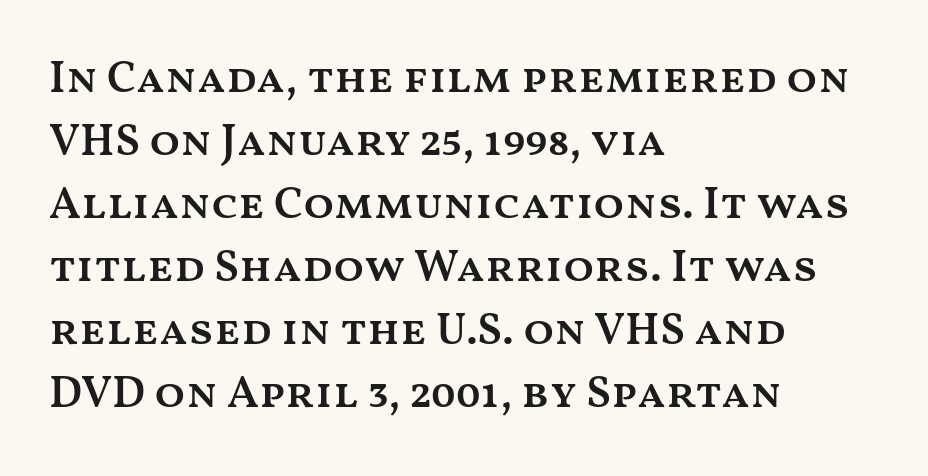
The specimen omits any rule beneath the text block's lines. The tracking reads as untouched default to a designer's eye. Firm but not heavy-handed strokes: this text is semibold. Caption: multi-line text, flush left, ragged right. The leading is moderate, giving the passage an even texture.
